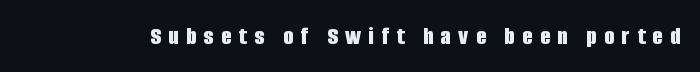
How are the letters spaced? Widely, with obvious added tracking. Check the space under the baseline: it is left empty. Does the lettering tilt? It doesn't — this is upright. A full-strength bold gives these letters their thick strokes.
